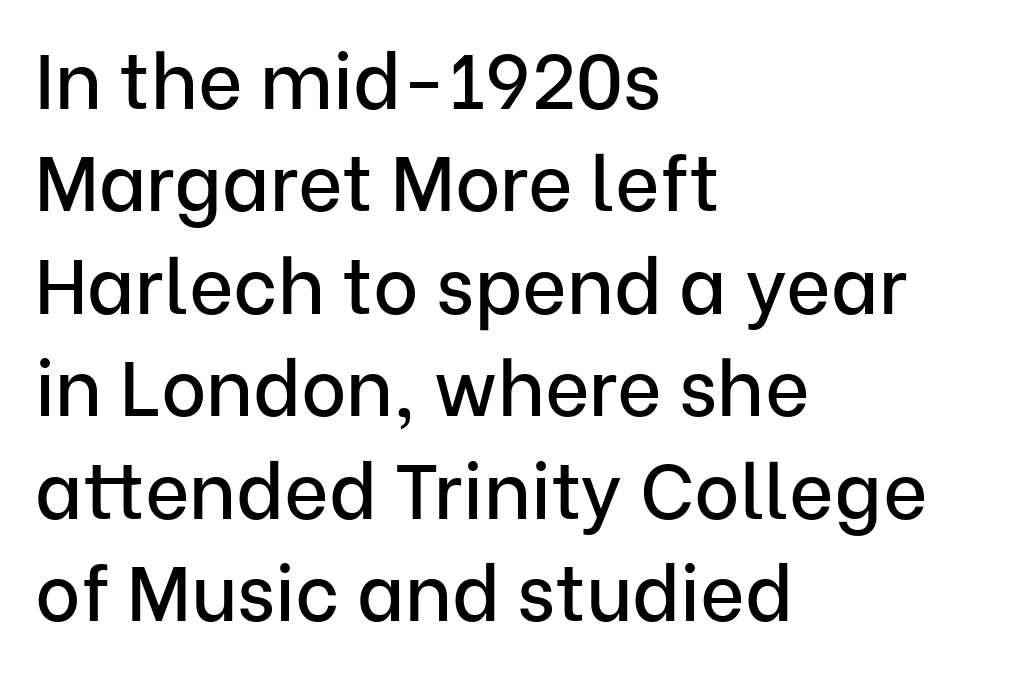
This rendering features lettering with no underline. Is there any slant? The stems are plumb. These lines are rendered in a variable-pitch font. The compositor pushed each line to the left boundary. This sample uses a sans-serif face.
